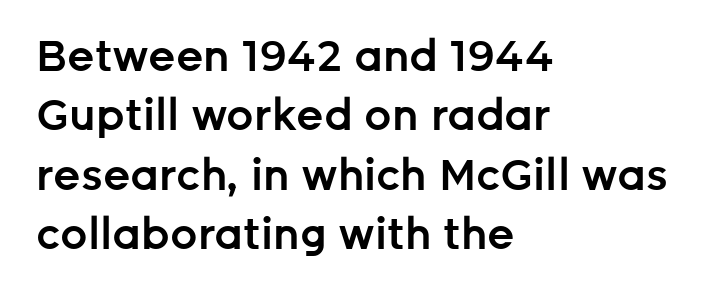
The image shows 43 px semibold sans-serif type, upright; set left-aligned, normal line spacing (1.38x), normal letter spacing, not underlined; low stroke contrast and a medium x-height.
